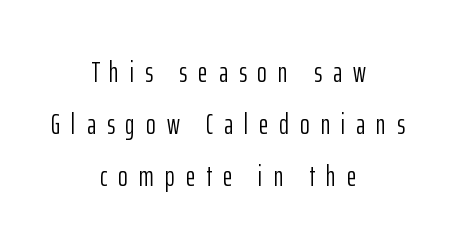
Q: Is the text bold? A: No.
Q: Is the text italic (slanted)? A: No, it is upright.
Q: Is the typeface a serif or a sans-serif typeface? A: Sans-serif.
Q: Is the text underlined? A: No.
Q: How is the paragraph aligned? A: Centered.
Q: Is the spacing between letters normal or unusually wide? A: Unusually wide.
Q: Width (condensed, normal, or wide)? A: Condensed.
Q: Stroke contrast? A: Low.
Q: x-height? A: Medium.
Q: Monospaced? A: No.
